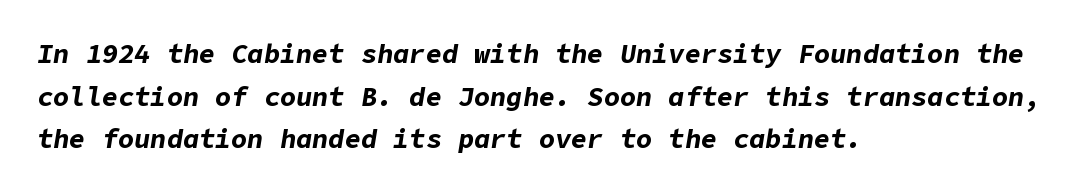
{"italic": "yes", "lean": "right", "slant_degrees": 9, "bold": "yes", "underline": "no", "align": "left", "line_spacing": "normal", "line_spacing_ratio": 1.58, "letter_spacing": "normal", "letter_spacing_em": 0.0, "glyph_px": 27}
